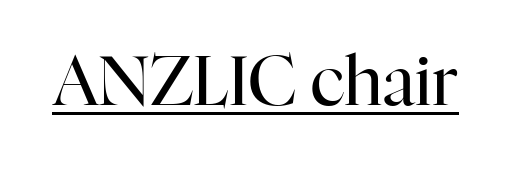
{"serif": "yes", "italic": "no", "bold": "no", "weight": "regular", "width": "normal", "stroke_contrast": "high", "x_height": "medium", "monospaced": "no", "underline": "yes", "letter_spacing": "normal", "letter_spacing_em": 0.0, "glyph_px": 68}
